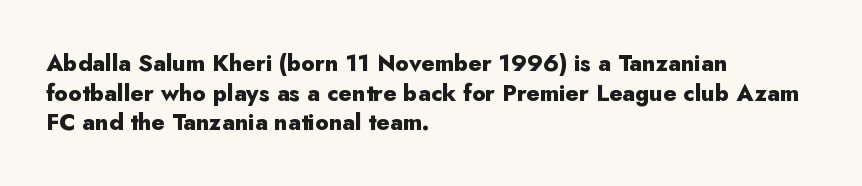
Q: Is the text bold? A: Yes.
Q: Is the text italic (slanted)? A: No, it is upright.
Q: Is the text underlined? A: No.
Q: How is the paragraph aligned? A: Left-aligned.
Q: Is the spacing between letters normal or unusually wide? A: Normal.
Q: Is the spacing between lines tight, normal or loose? A: Normal.
